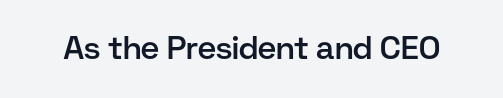
Ordinary non-slanted type is in use. You could not count columns in this text — the font is proportionally spaced. A sans-serif font was chosen for this passage. Stems and bowls a touch heavier than normal — semibold.
